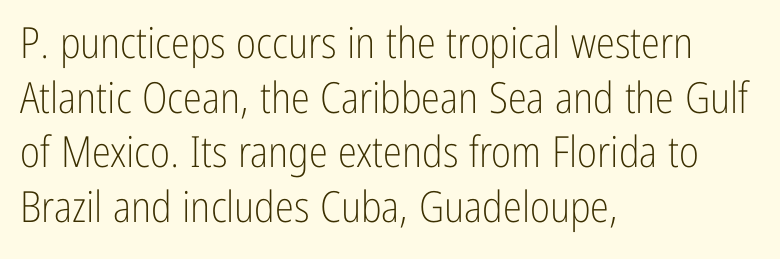
Q: Is the text bold? A: No.
Q: Is the text italic (slanted)? A: No, it is upright.
Q: Is the typeface a serif or a sans-serif typeface? A: Sans-serif.
Q: Is the text underlined? A: No.
Q: How is the paragraph aligned? A: Left-aligned.
Q: Is the spacing between letters normal or unusually wide? A: Normal.
Q: Is the spacing between lines tight, normal or loose? A: Normal.
Q: Width (condensed, normal, or wide)? A: Condensed.
Q: Stroke contrast? A: Low.
Q: x-height? A: Medium.
Q: Monospaced? A: No.
